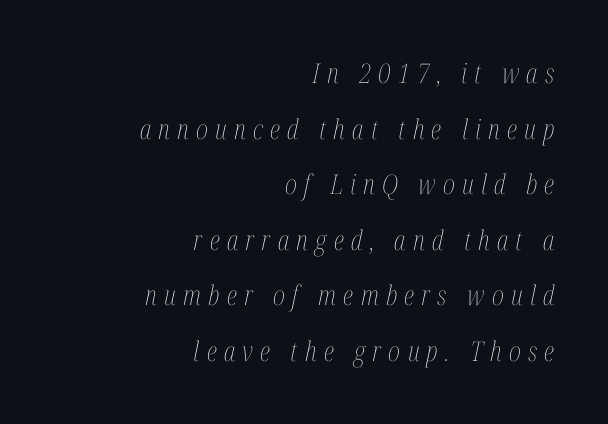
Q: Is the text bold? A: No.
Q: Is the text italic (slanted)? A: Yes, it leans right by about 12 degrees.
Q: Is the text underlined? A: No.
Q: How is the paragraph aligned? A: Right-aligned.
Q: Is the spacing between letters normal or unusually wide? A: Unusually wide.
Q: Is the spacing between lines tight, normal or loose? A: Loose.
